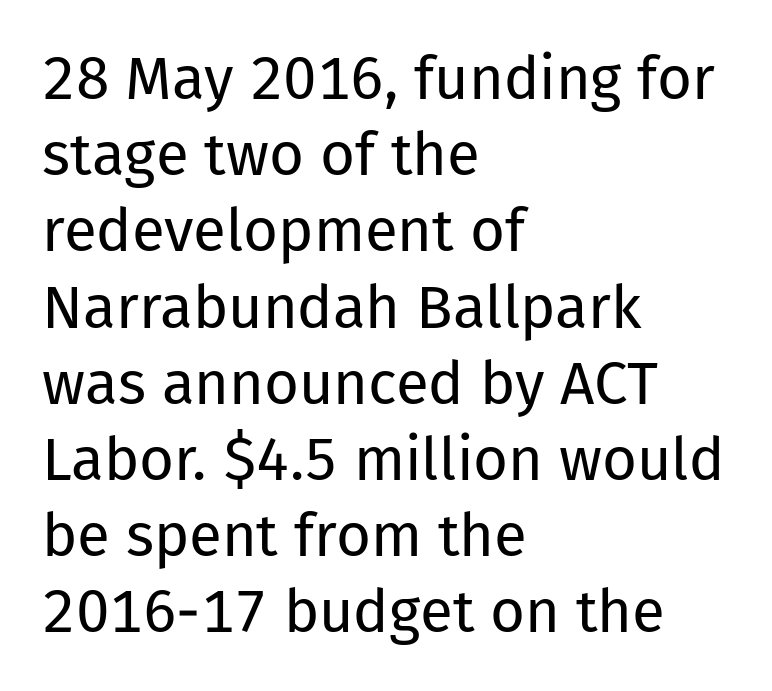
{"serif": "no", "italic": "no", "bold": "no", "weight": "regular", "width": "normal", "stroke_contrast": "low", "x_height": "medium", "monospaced": "no", "underline": "no", "align": "left", "line_spacing": "normal", "line_spacing_ratio": 1.27, "letter_spacing": "normal", "letter_spacing_em": 0.0, "glyph_px": 60}
